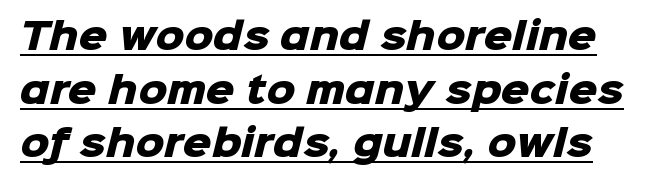
Q: Is the text bold? A: Yes.
Q: Is the typeface a serif or a sans-serif typeface? A: Sans-serif.
Q: Is the text underlined? A: Yes.
Q: Is the spacing between letters normal or unusually wide? A: Normal.
Q: Is the spacing between lines tight, normal or loose? A: Normal.
Q: Width (condensed, normal, or wide)? A: Normal.
Q: Stroke contrast? A: Low.
Q: x-height? A: Medium.
Q: Monospaced? A: No.
